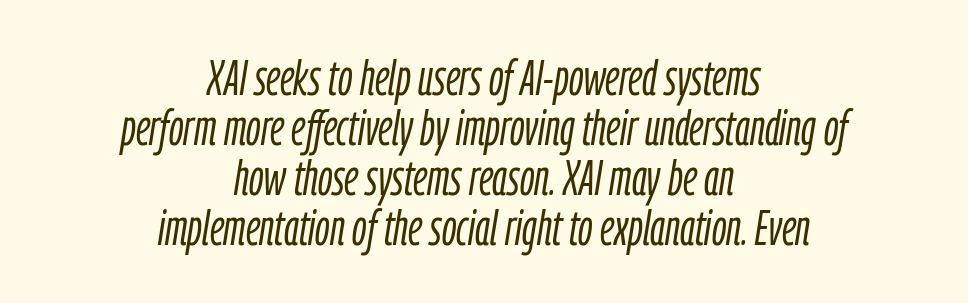
Q: Is the text bold? A: No.
Q: Is the text italic (slanted)? A: Yes, it leans right by about 9 degrees.
Q: Is the text underlined? A: No.
Q: How is the paragraph aligned? A: Centered.
Q: Is the spacing between letters normal or unusually wide? A: Normal.
Q: Is the spacing between lines tight, normal or loose? A: Tight.
Q: Width (condensed, normal, or wide)? A: Condensed.
Q: Stroke contrast? A: Low.
Q: x-height? A: Medium.
Q: Monospaced? A: No.
